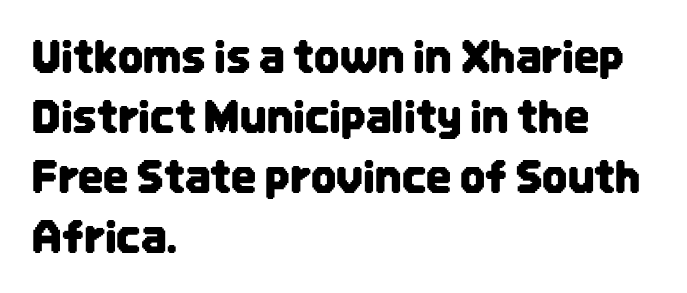
{"serif": "no", "italic": "no", "width": "condensed", "stroke_contrast": "low", "x_height": "large", "monospaced": "no", "underline": "no", "align": "left", "line_spacing": "normal", "line_spacing_ratio": 1.36, "letter_spacing": "normal", "letter_spacing_em": 0.0, "glyph_px": 44}
